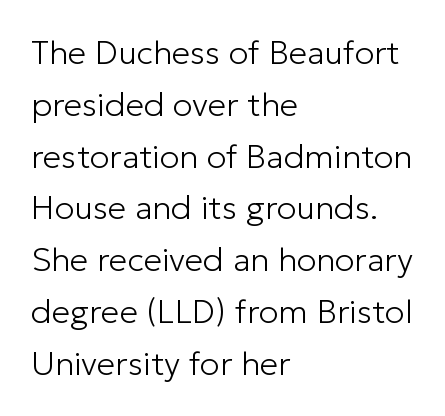
Q: Is the text bold? A: No.
Q: Is the text italic (slanted)? A: No, it is upright.
Q: Is the typeface a serif or a sans-serif typeface? A: Sans-serif.
Q: Is the text underlined? A: No.
Q: How is the paragraph aligned? A: Left-aligned.
Q: Is the spacing between letters normal or unusually wide? A: Normal.
Q: Is the spacing between lines tight, normal or loose? A: Normal.
Q: Width (condensed, normal, or wide)? A: Normal.
Q: Stroke contrast? A: Low.
Q: x-height? A: Medium.
Q: Monospaced? A: No.
